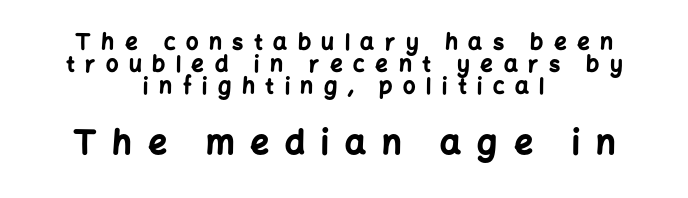
{"serif": "no", "italic": "no", "bold": "yes", "weight": "bold", "width": "normal", "stroke_contrast": "low", "x_height": "medium", "monospaced": "no", "underline": "no", "align": "center", "line_spacing": "tight", "line_spacing_ratio": 0.99, "letter_spacing": "wide", "letter_spacing_em": 0.48, "larger_block": "second", "size_ratio": 1.5, "glyph_px": 33}
